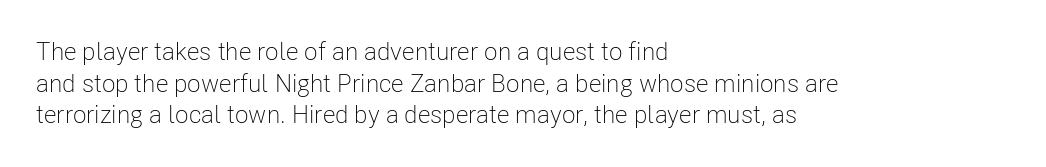
{"italic": "no", "bold": "no", "underline": "no", "align": "left", "line_spacing": "normal", "line_spacing_ratio": 1.27, "letter_spacing": "normal", "letter_spacing_em": 0.0, "glyph_px": 25}
